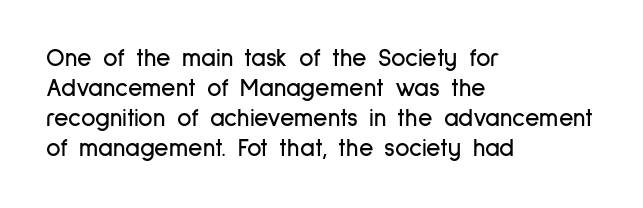
{"italic": "no", "underline": "no", "align": "left", "line_spacing_ratio": 1.2, "letter_spacing": "normal", "letter_spacing_em": 0.0, "glyph_px": 25}
